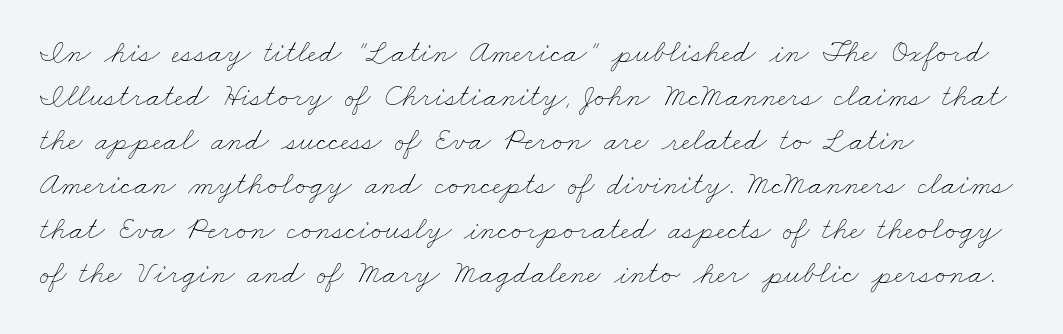
Honestly, the letter spacing is just normal — you wouldn't notice it. Descenders hang freely into open space. Note the varied advance widths — an 'i' is clearly narrower than an 'm'. One glance says typical: line gaps are just what's usual. One-word summary of the alignment: left.
